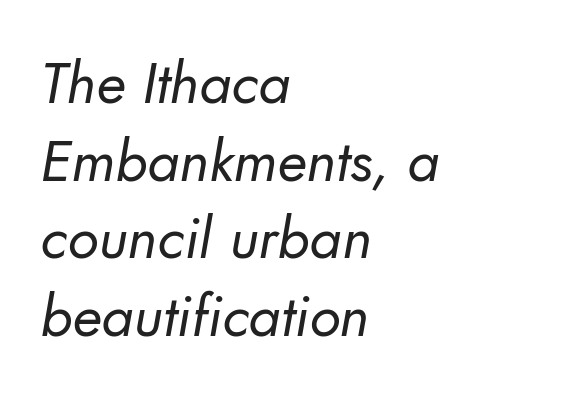
{"serif": "no", "bold": "no", "weight": "regular", "width": "normal", "stroke_contrast": "low", "x_height": "small", "monospaced": "no", "underline": "no", "align": "left", "line_spacing": "normal", "line_spacing_ratio": 1.34, "letter_spacing": "normal", "letter_spacing_em": 0.0, "glyph_px": 58}
